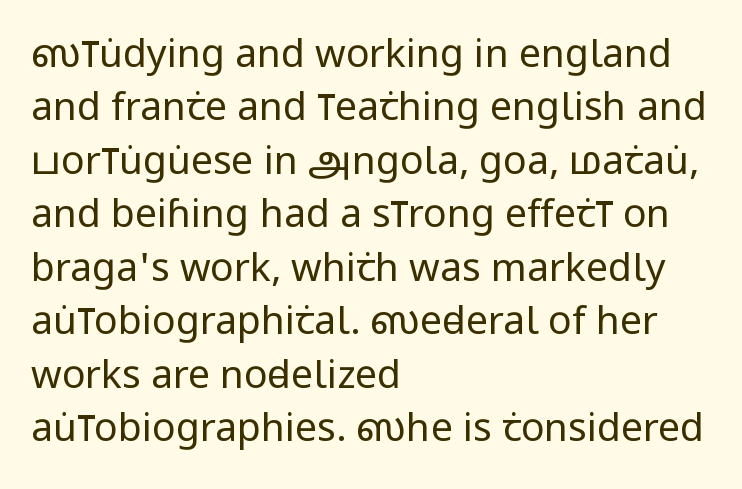
The image shows 39 px regular-weight, condensed sans-serif type, upright; set left-aligned, normal line spacing (1.37x), normal letter spacing, not underlined; low stroke contrast and a large x-height.
